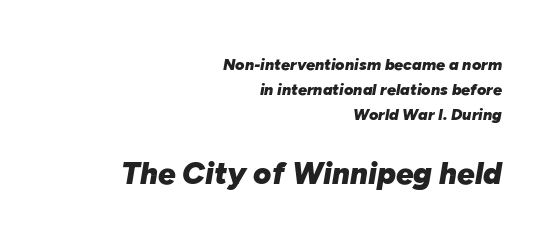
{"italic": "yes", "lean": "right", "slant_degrees": 10, "bold": "yes", "weight": "heavy", "width": "normal", "stroke_contrast": "low", "x_height": "medium", "monospaced": "no", "underline": "no", "align": "right", "line_spacing": "normal", "line_spacing_ratio": 1.57, "letter_spacing": "normal", "letter_spacing_em": 0.0, "larger_block": "second", "size_ratio": 1.94, "glyph_px": 31}
